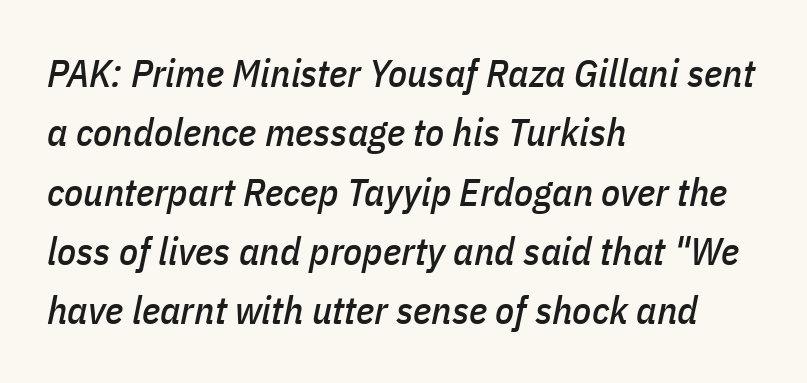
Line beginnings align vertically; line endings do not. In terms of leading, this rendering sits right in the middle. Short note: letters normally spaced. It's the slanting kind of type.
